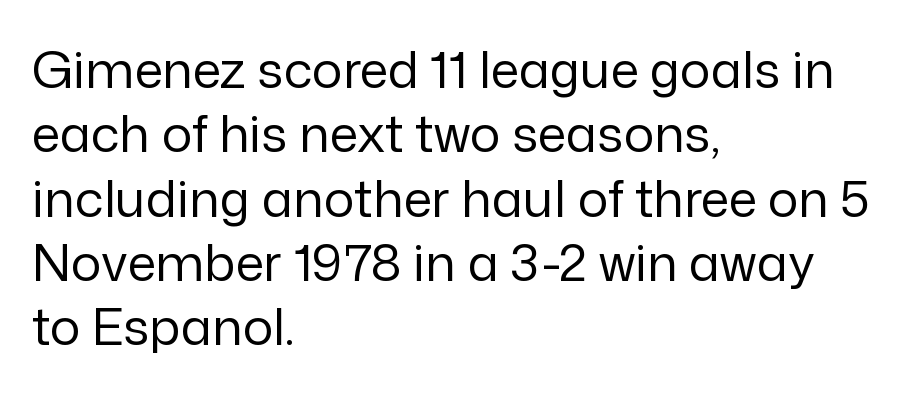
{"serif": "no", "italic": "no", "bold": "no", "weight": "regular", "width": "normal", "stroke_contrast": "low", "x_height": "medium", "monospaced": "no", "underline": "no", "align": "left", "line_spacing": "normal", "line_spacing_ratio": 1.26, "letter_spacing": "normal", "letter_spacing_em": 0.0, "glyph_px": 51}
